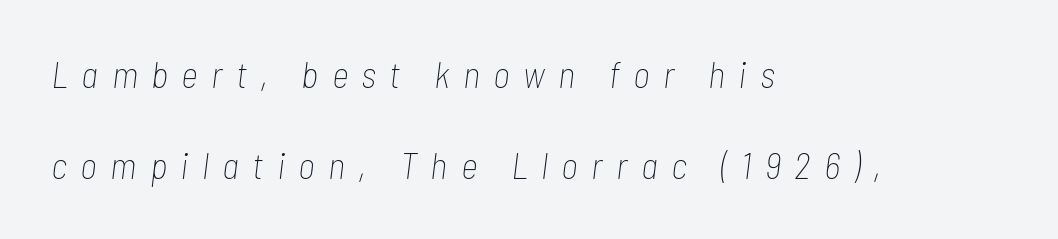
{"italic": "yes", "lean": "right", "slant_degrees": 7, "bold": "no", "weight": "thin", "width": "condensed", "stroke_contrast": "low", "x_height": "medium", "monospaced": "no", "underline": "no", "align": "left", "line_spacing": "loose", "line_spacing_ratio": 2.46, "letter_spacing": "wide", "letter_spacing_em": 0.36, "glyph_px": 37}
